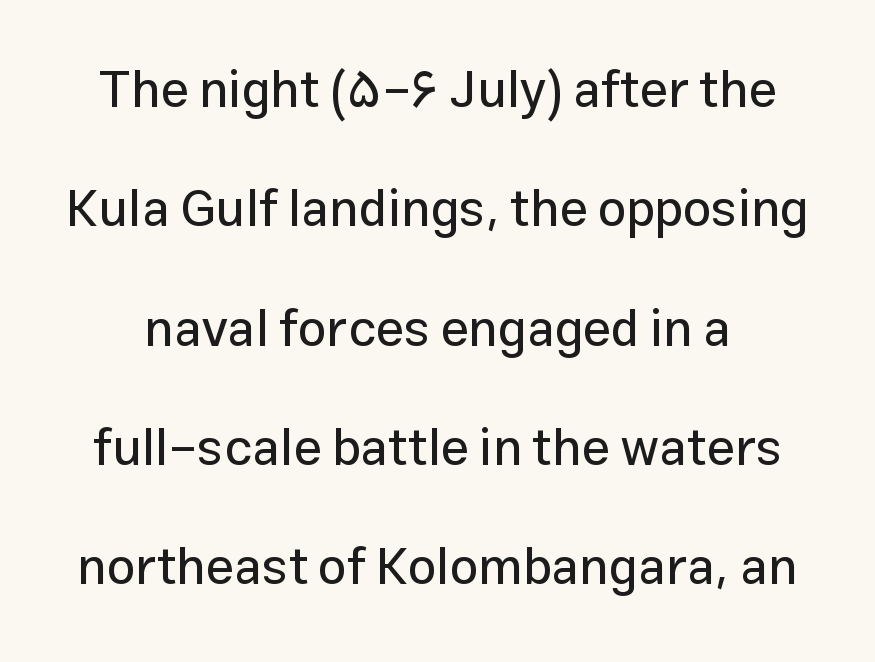
Rule under the text: the space is simply empty. Reading down the column, the eye jumps a long way to each next line. The letters sit at their default tracking, neither squeezed nor spread. Typographically, this falls in the sans-serif category. Italic? Not at all — the glyphs are vertical.
